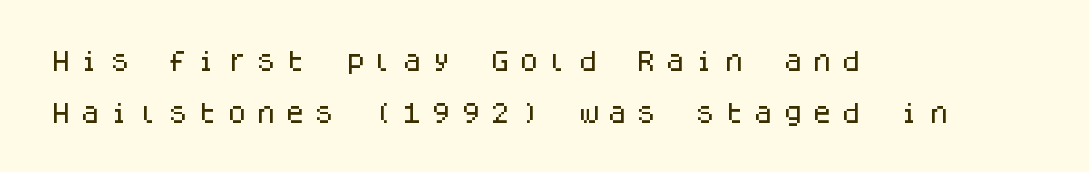
The image shows 22 px text type, upright; set left-aligned, loose line spacing (2.36x), unusually wide letter spacing (+0.33 em), not underlined.
